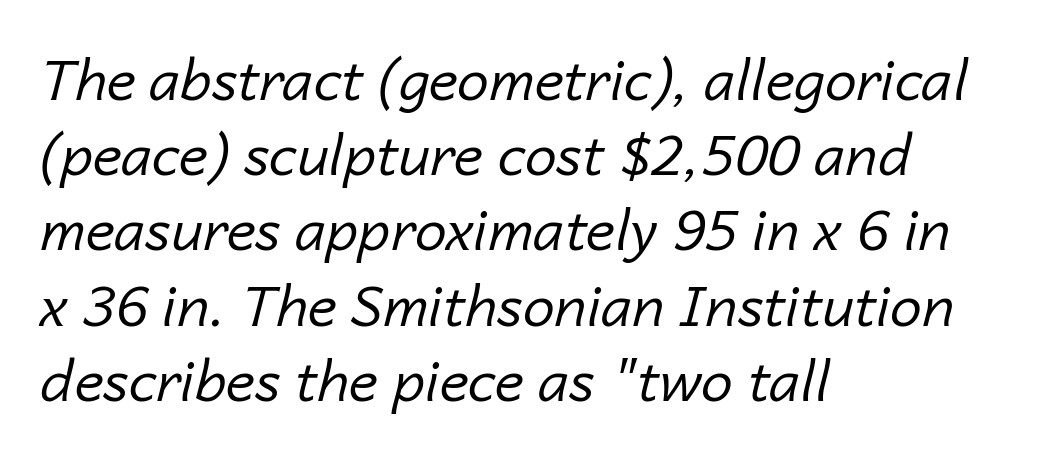
Q: Is the text bold? A: No.
Q: Is the text italic (slanted)? A: Yes, it leans right by about 14 degrees.
Q: Is the text underlined? A: No.
Q: How is the paragraph aligned? A: Left-aligned.
Q: Is the spacing between letters normal or unusually wide? A: Normal.
Q: Is the spacing between lines tight, normal or loose? A: Normal.
Q: Width (condensed, normal, or wide)? A: Normal.
Q: Stroke contrast? A: Low.
Q: x-height? A: Medium.
Q: Monospaced? A: No.
